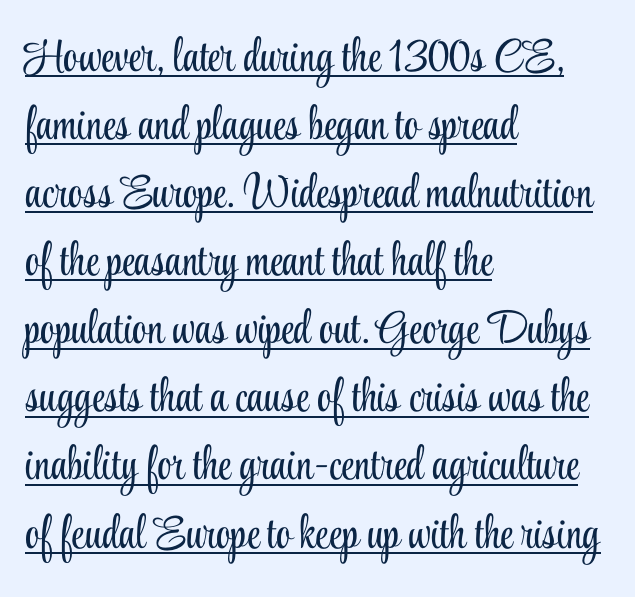
Q: Is the text bold? A: No.
Q: Is the text italic (slanted)? A: Yes.
Q: Is the typeface a serif or a sans-serif typeface? A: Serif.
Q: Is the text underlined? A: Yes.
Q: How is the paragraph aligned? A: Left-aligned.
Q: Is the spacing between letters normal or unusually wide? A: Normal.
Q: Is the spacing between lines tight, normal or loose? A: Normal.
Q: Width (condensed, normal, or wide)? A: Condensed.
Q: Stroke contrast? A: Low.
Q: x-height? A: Small.
Q: Monospaced? A: No.
